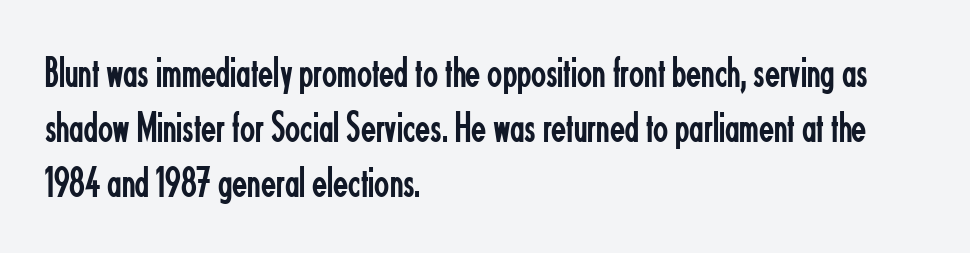
{"serif": "no", "italic": "no", "bold": "no", "weight": "regular", "width": "condensed", "stroke_contrast": "low", "x_height": "small", "monospaced": "no", "underline": "no", "align": "left", "line_spacing": "normal", "line_spacing_ratio": 1.25, "letter_spacing": "normal", "letter_spacing_em": 0.0, "glyph_px": 44}
